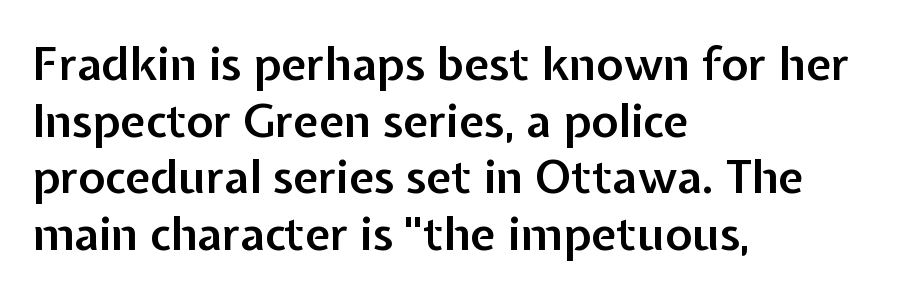
Q: Is the text bold? A: Semi-bold.
Q: Is the text italic (slanted)? A: No, it is upright.
Q: Is the typeface a serif or a sans-serif typeface? A: Sans-serif.
Q: Is the text underlined? A: No.
Q: How is the paragraph aligned? A: Left-aligned.
Q: Is the spacing between letters normal or unusually wide? A: Normal.
Q: Width (condensed, normal, or wide)? A: Normal.
Q: Stroke contrast? A: Low.
Q: x-height? A: Medium.
Q: Monospaced? A: No.
